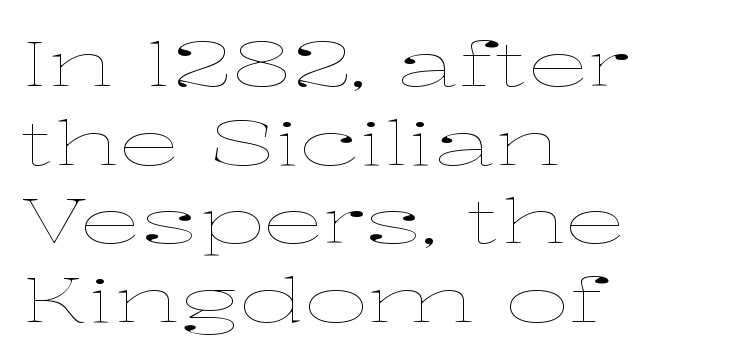
The image shows 62 px thin, wide type, upright; set left-aligned, normal line spacing (1.27x), normal letter spacing, not underlined; low stroke contrast and a medium x-height.
